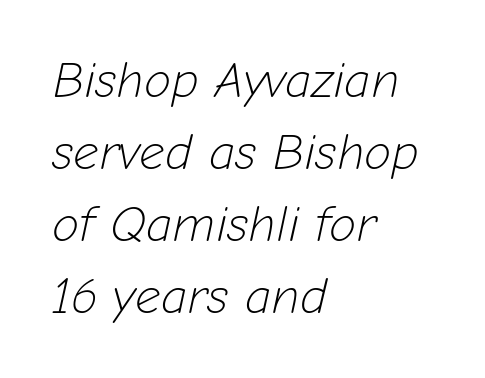
{"italic": "yes", "lean": "right", "slant_degrees": 12, "bold": "no", "weight": "light", "width": "normal", "stroke_contrast": "low", "x_height": "medium", "monospaced": "no", "underline": "no", "align": "left", "line_spacing": "normal", "line_spacing_ratio": 1.44, "letter_spacing": "normal", "letter_spacing_em": 0.0, "glyph_px": 50}
